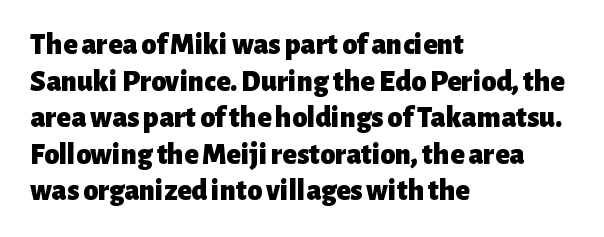
Q: Is the text bold? A: Yes.
Q: Is the text italic (slanted)? A: No, it is upright.
Q: Is the typeface a serif or a sans-serif typeface? A: Sans-serif.
Q: Is the text underlined? A: No.
Q: How is the paragraph aligned? A: Left-aligned.
Q: Is the spacing between letters normal or unusually wide? A: Normal.
Q: Width (condensed, normal, or wide)? A: Normal.
Q: Stroke contrast? A: Low.
Q: x-height? A: Medium.
Q: Monospaced? A: No.
